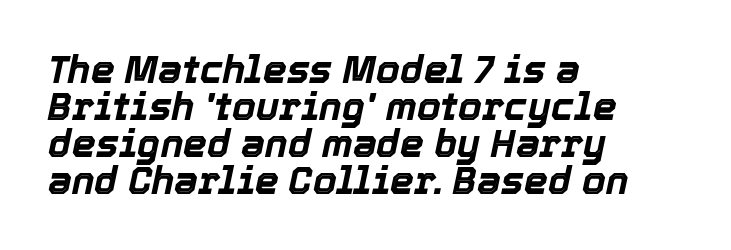
The image shows 38 px bold type, italic (leaning right); set left-aligned, tight line spacing (0.97x), normal letter spacing, not underlined; a medium x-height.
